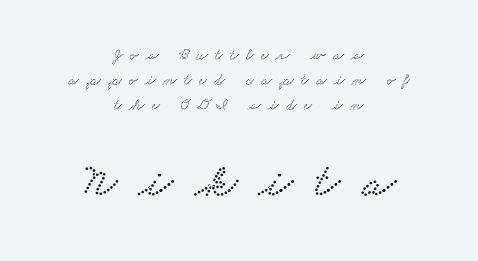
{"serif": "yes", "width": "wide", "stroke_contrast": "low", "x_height": "small", "monospaced": "no", "underline": "no", "align": "center", "line_spacing": "normal", "line_spacing_ratio": 1.56, "letter_spacing": "wide", "letter_spacing_em": 0.45, "larger_block": "second", "size_ratio": 3.06, "glyph_px": 49}
